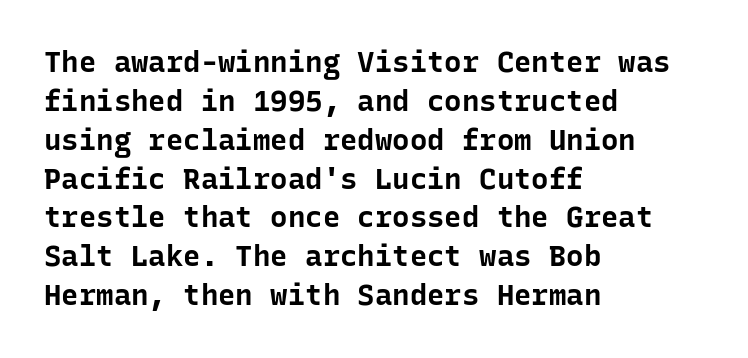
Q: Is the text bold? A: Yes.
Q: Is the text italic (slanted)? A: No, it is upright.
Q: Is the typeface a serif or a sans-serif typeface? A: Sans-serif.
Q: Is the text underlined? A: No.
Q: How is the paragraph aligned? A: Left-aligned.
Q: Is the spacing between letters normal or unusually wide? A: Normal.
Q: Is the spacing between lines tight, normal or loose? A: Normal.
Q: Width (condensed, normal, or wide)? A: Normal.
Q: Stroke contrast? A: Low.
Q: x-height? A: Medium.
Q: Monospaced? A: Yes.
